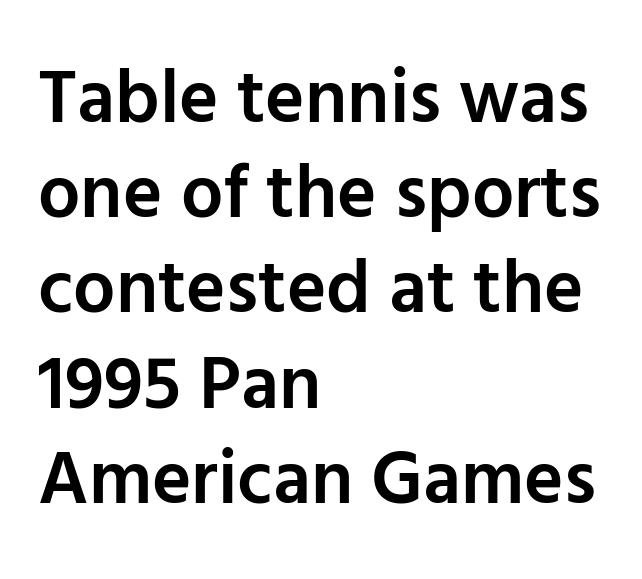
{"serif": "no", "italic": "no", "bold": "semi", "weight": "semibold", "width": "normal", "stroke_contrast": "low", "x_height": "medium", "monospaced": "no", "underline": "no", "align": "left", "line_spacing": "normal", "line_spacing_ratio": 1.27, "letter_spacing": "normal", "letter_spacing_em": 0.0, "glyph_px": 75}
